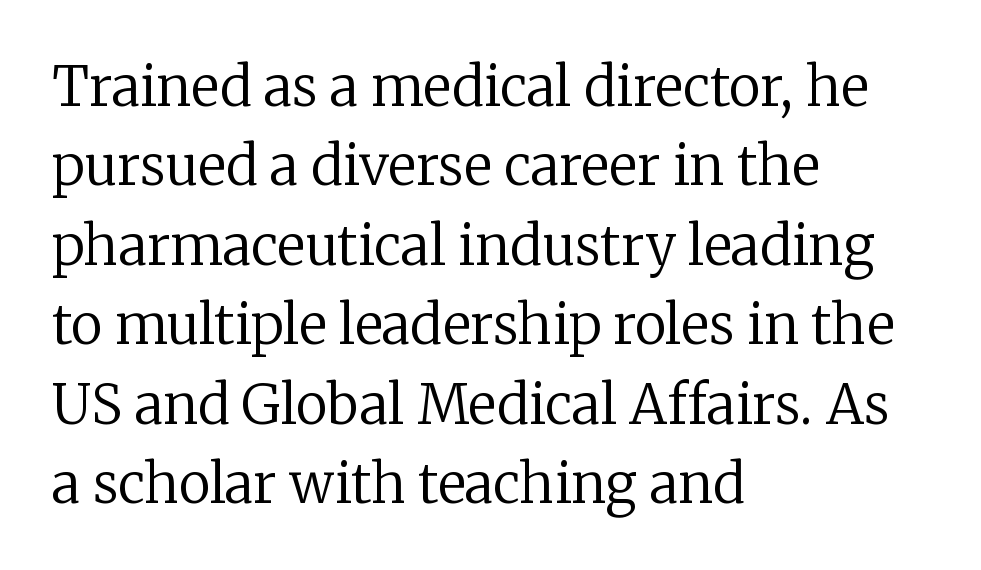
The image shows 54 px regular-weight serif type, upright; set left-aligned, normal line spacing (1.47x), normal letter spacing, not underlined; low stroke contrast and a medium x-height.
